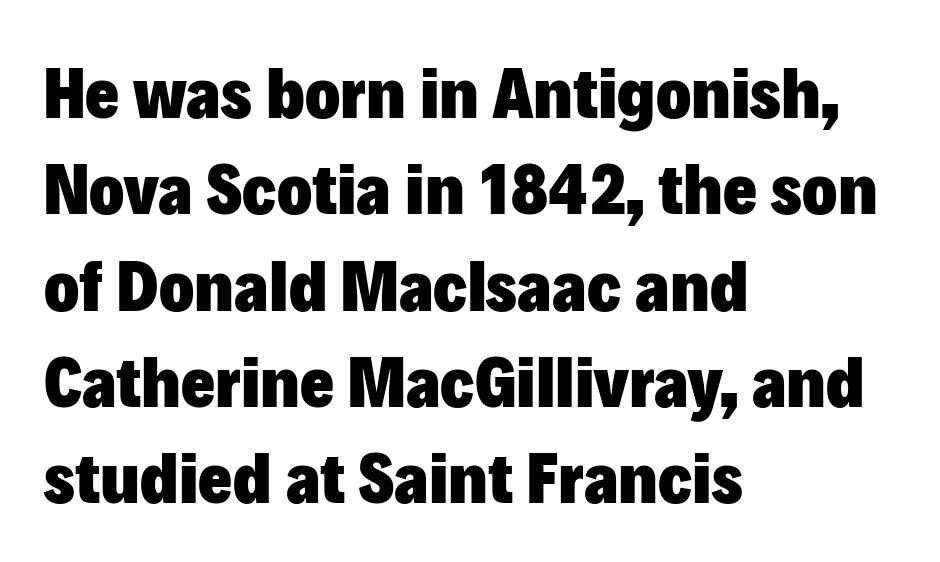
{"serif": "no", "italic": "no", "bold": "yes", "weight": "heavy", "width": "normal", "stroke_contrast": "low", "x_height": "medium", "monospaced": "no", "underline": "no", "align": "left", "line_spacing": "normal", "line_spacing_ratio": 1.32, "letter_spacing": "normal", "letter_spacing_em": 0.0, "glyph_px": 73}
